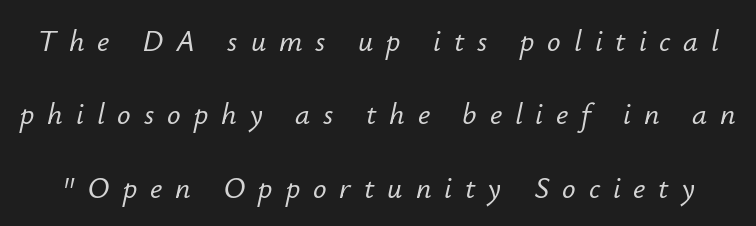
The image shows 30 px text type, italic (leaning right); set loose line spacing (2.45x), unusually wide letter spacing (+0.43 em), not underlined; low stroke contrast and a small x-height.
